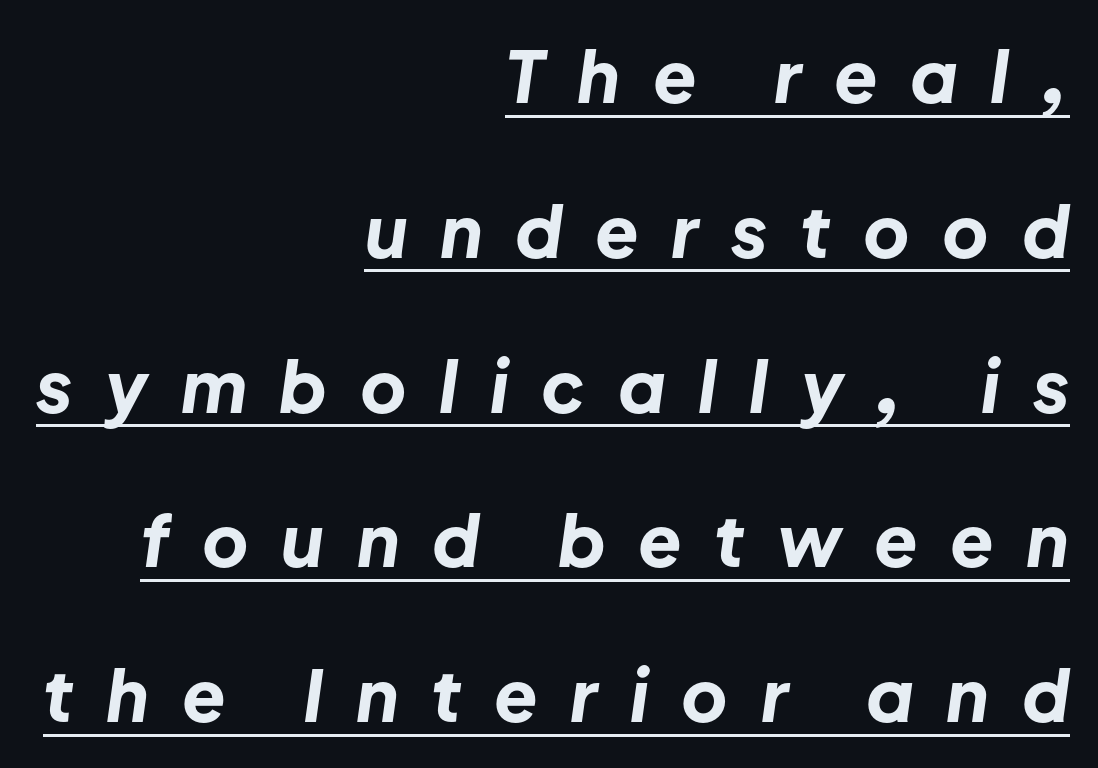
The letters are slanted; this is an italic face. Caption: lettering with a line underneath. The typesetting leans heavy: a genuine bold. How are the letters spaced? Widely, with obvious added tracking. The ragged edge is on the left, which tells us the setting is flush right. Varying glyph widths throughout — classic text-font behaviour.
